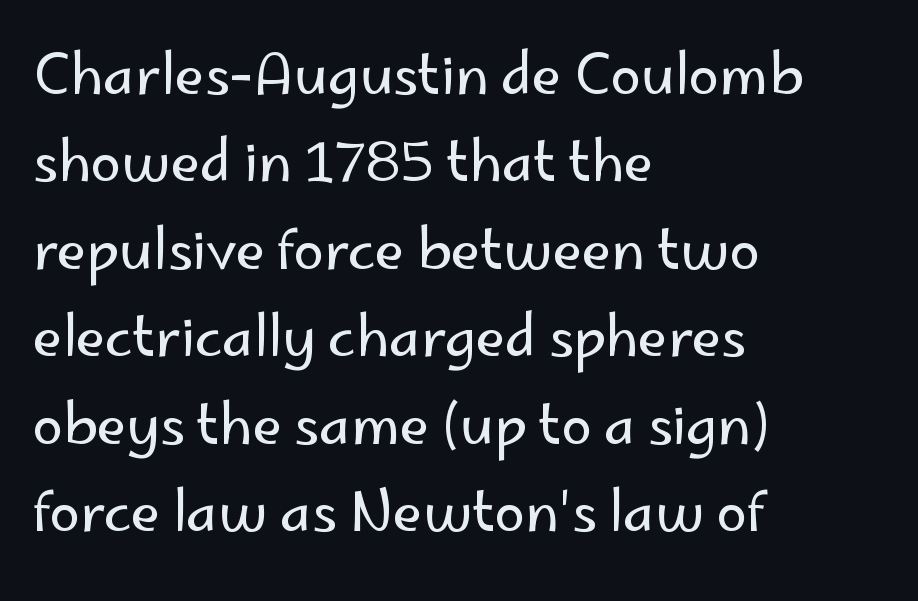
{"serif": "no", "italic": "no", "bold": "no", "weight": "regular", "width": "normal", "stroke_contrast": "low", "x_height": "small", "monospaced": "no", "underline": "no", "align": "left", "line_spacing": "normal", "line_spacing_ratio": 1.59, "letter_spacing": "normal", "letter_spacing_em": 0.0, "glyph_px": 55}
